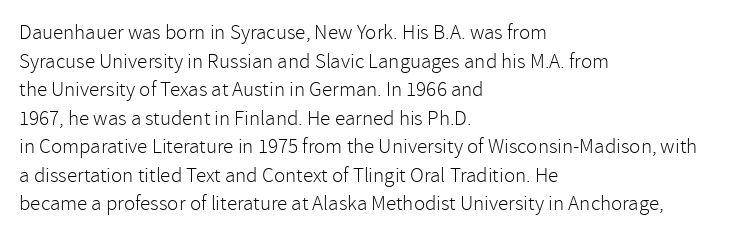
Line beginnings align vertically; line endings do not. Whoever set this chose a conventional vertical rhythm. Stroke mass is kept to a normal reading level or below. Nobody touched the tracking dial on this one.
